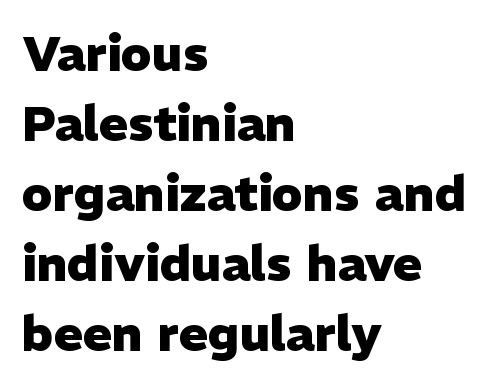
Every stem runs plumb, perpendicular to the baseline. No word sits above an underline. Typographic density is high because the face is bold. One glance says typical: line gaps are just what's usual. The rendering uses natural spacing where letterforms have individual widths.
